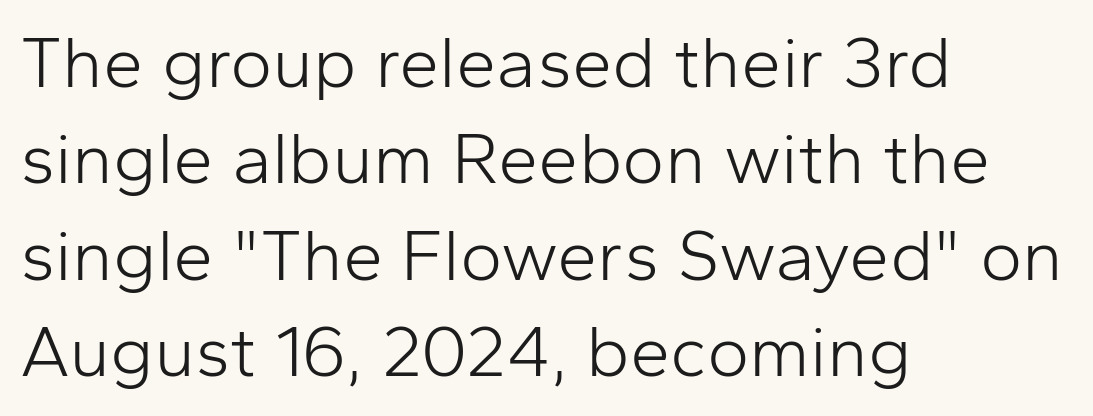
Note the varied advance widths — an 'i' is clearly narrower than an 'm'. Students, note that the glyphs here touch the page at normal intervals. Examine the stroke ends and you'll find no serifs. If you drew a line through each stem, it would be perfectly vertical. Beneath every word, the page is bare.
